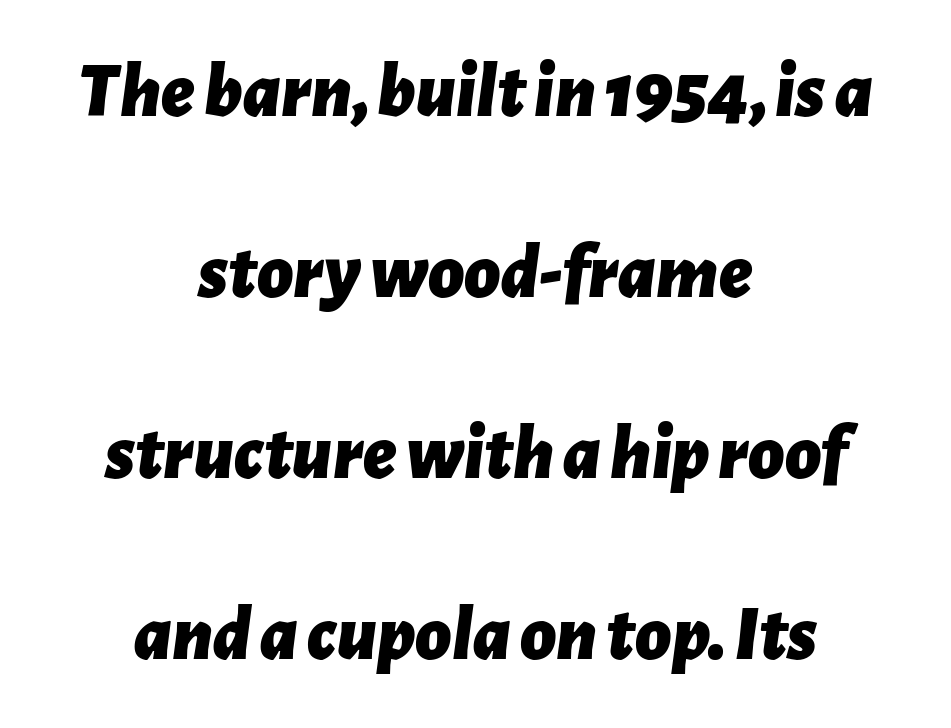
Descenders hang freely into open space. These lines stand farther apart than default settings would place them. Is this a fixed-width face? No — the glyphs have proportional, varying widths. A typesetter would call this zero additional tracking.
